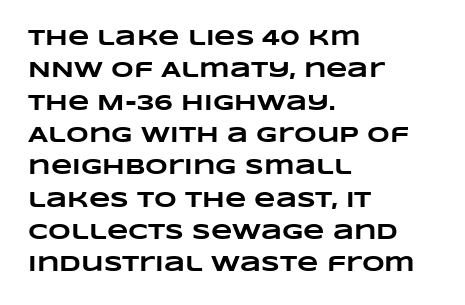
The image shows 22 px bold type; set left-aligned, normal line spacing (1.47x), normal letter spacing, not underlined.
